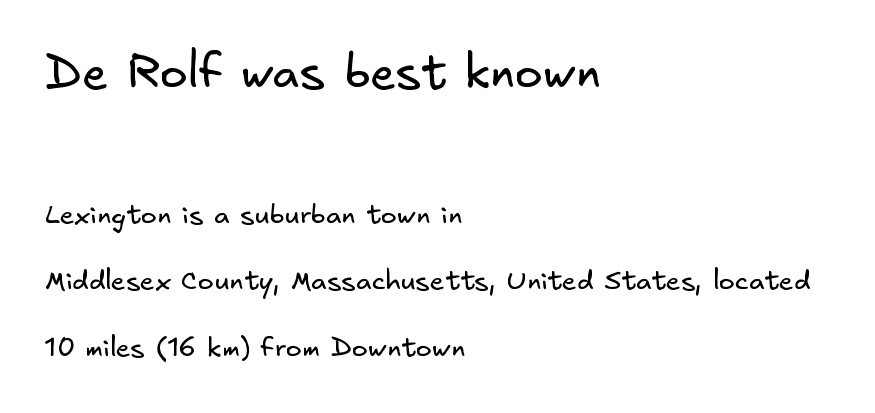
Q: Is the text bold? A: No.
Q: Is the typeface a serif or a sans-serif typeface? A: Sans-serif.
Q: Is the text underlined? A: No.
Q: How is the paragraph aligned? A: Left-aligned.
Q: Is the spacing between letters normal or unusually wide? A: Normal.
Q: Is the spacing between lines tight, normal or loose? A: Loose.
Q: Which block of text is set in a larger size, the first (top) or the second (bottom)? A: The first (top) one.
Q: Width (condensed, normal, or wide)? A: Normal.
Q: Stroke contrast? A: Low.
Q: x-height? A: Small.
